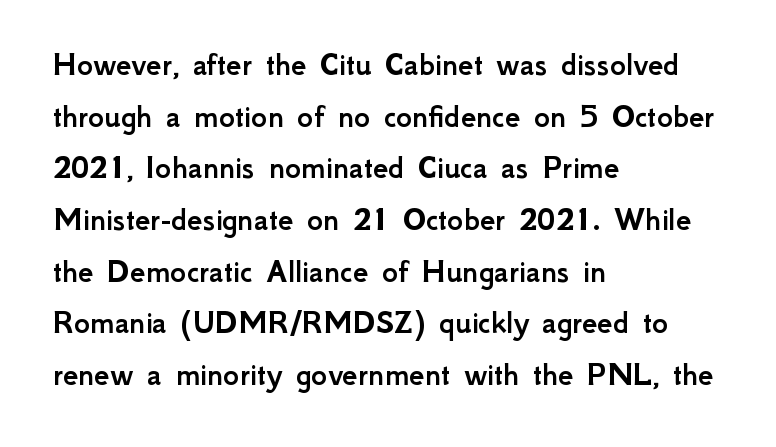
Letters rest on an invisible, unmarked baseline. You can tell it's not italic because the verticals are truly vertical. Where is the straight margin? On the left. The block of text has a typical density, with ordinary space between rows. Note the varied advance widths — an 'i' is clearly narrower than an 'm'.
